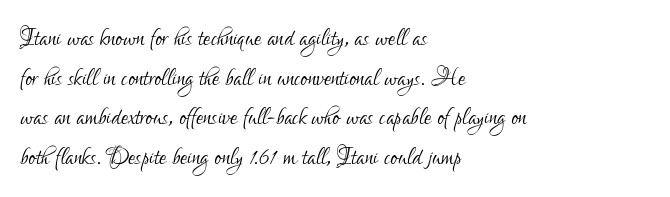
The image shows 32 px light, condensed sans-serif type; set left-aligned, line spacing 1.24x, normal letter spacing, not underlined; low stroke contrast and a small x-height.
